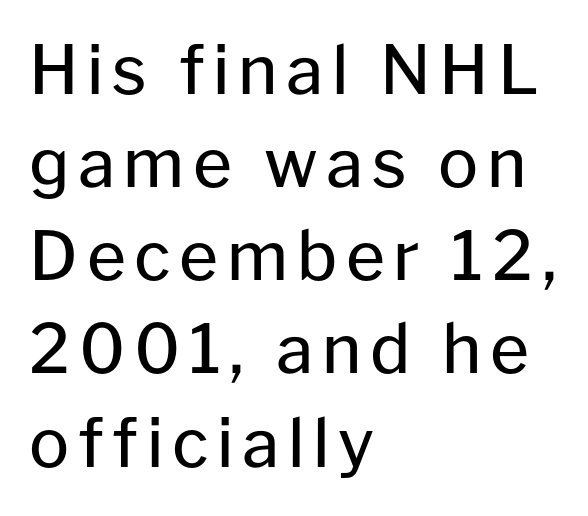
{"serif": "no", "italic": "no", "bold": "no", "weight": "regular", "width": "normal", "stroke_contrast": "low", "x_height": "medium", "monospaced": "no", "underline": "no", "align": "left", "line_spacing": "normal", "line_spacing_ratio": 1.39, "glyph_px": 67}
